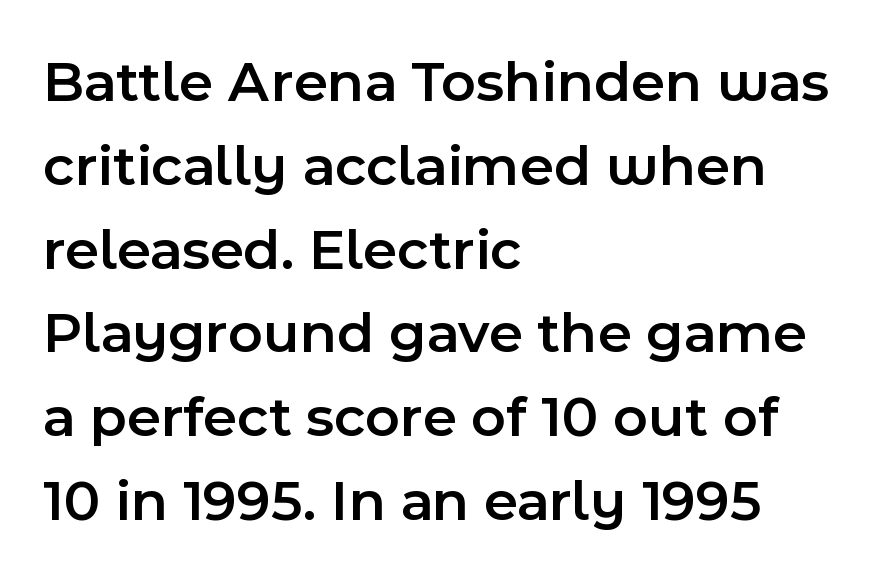
The image shows 59 px semibold sans-serif type, upright; set left-aligned, normal line spacing (1.42x), normal letter spacing, not underlined; a medium x-height.
